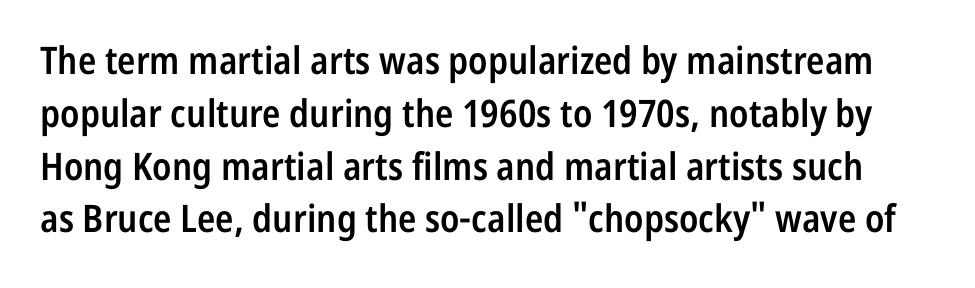
Compared with an ordinary text face, these strokes are moderately heavier — a semibold. Is there much room between lines? A standard amount, neither cramped nor airy. A roman cut, with each character standing at attention. Plain, unruled lines of type. Think of a printed novel: that variable character pitch is what you see here. Font category for this specimen: sans-serif.
